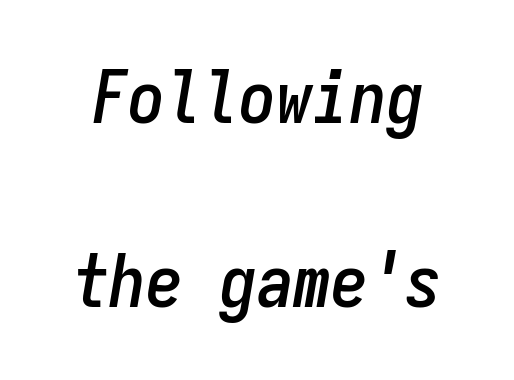
{"italic": "yes", "lean": "right", "slant_degrees": 9, "width": "condensed", "stroke_contrast": "low", "x_height": "medium", "monospaced": "yes", "underline": "no", "line_spacing": "loose", "line_spacing_ratio": 2.48, "letter_spacing": "normal", "letter_spacing_em": 0.0, "glyph_px": 74}
